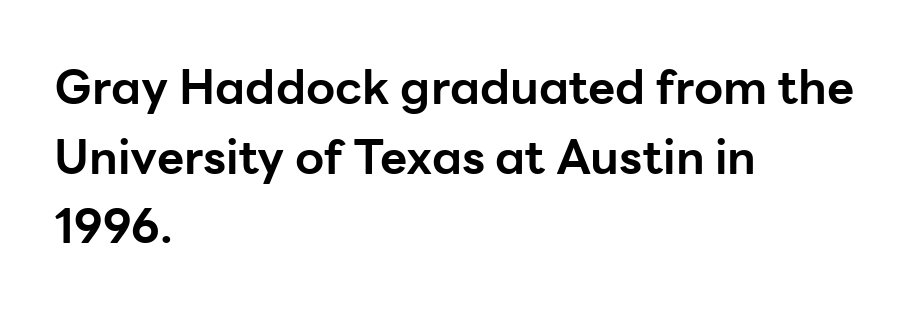
The image shows 47 px bold sans-serif type, upright; set left-aligned, normal line spacing (1.48x), normal letter spacing, not underlined; low stroke contrast and a medium x-height.
